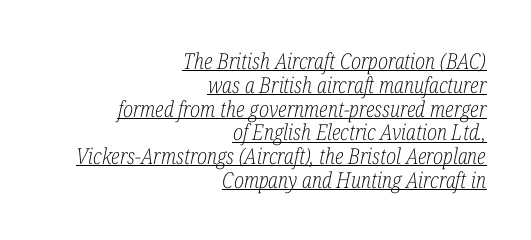
Leading: reduced. These lines are set flush right with a ragged left edge. The cut favours lightness, reaching ordinary text weight at its darkest. Tracking here is standard; glyphs follow each other at the usual distance.
